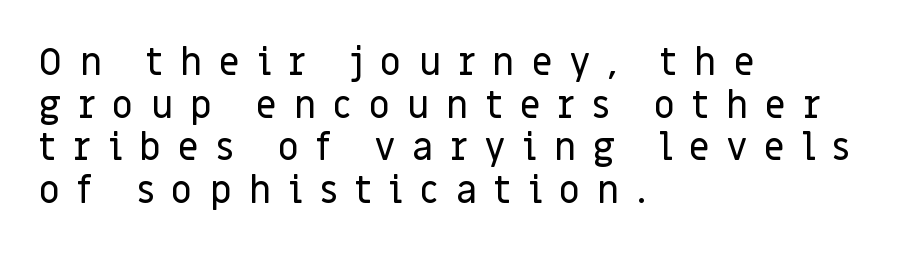
Q: Is the text italic (slanted)? A: No, it is upright.
Q: Is the typeface a serif or a sans-serif typeface? A: Sans-serif.
Q: Is the text underlined? A: No.
Q: How is the paragraph aligned? A: Left-aligned.
Q: Is the spacing between letters normal or unusually wide? A: Unusually wide.
Q: Is the spacing between lines tight, normal or loose? A: Tight.
Q: Width (condensed, normal, or wide)? A: Normal.
Q: Stroke contrast? A: Low.
Q: x-height? A: Large.
Q: Monospaced? A: No.
